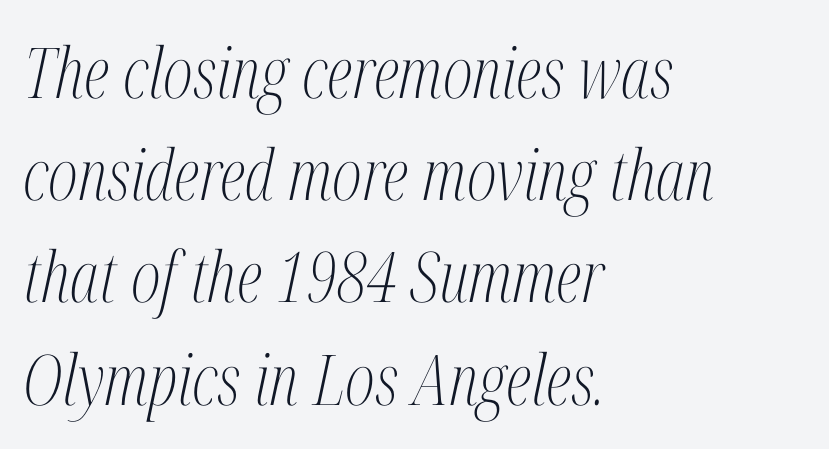
{"serif": "yes", "italic": "yes", "lean": "right", "slant_degrees": 12, "bold": "no", "weight": "light", "width": "condensed", "stroke_contrast": "medium", "x_height": "medium", "monospaced": "no", "underline": "no", "align": "left", "line_spacing": "normal", "line_spacing_ratio": 1.46, "letter_spacing": "normal", "letter_spacing_em": 0.0, "glyph_px": 70}
